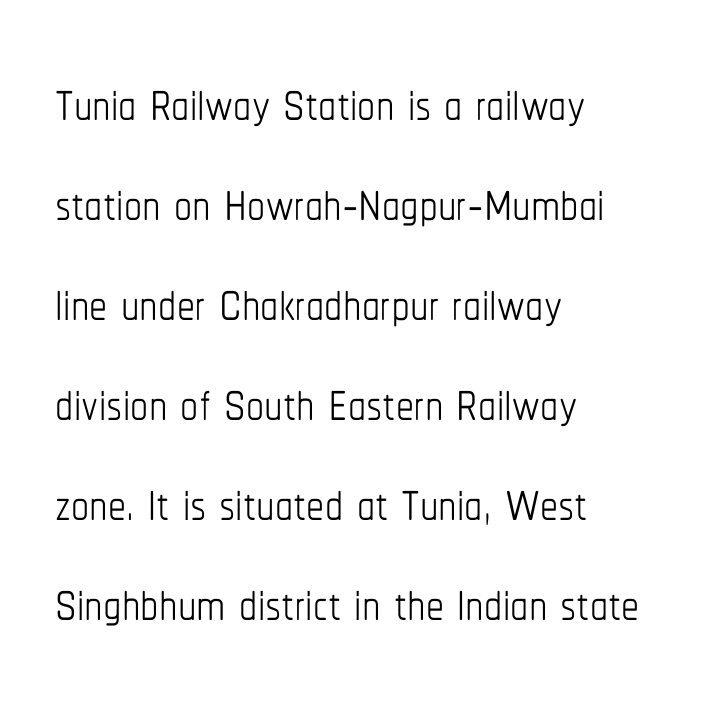
{"italic": "no", "bold": "no", "weight": "thin", "width": "condensed", "stroke_contrast": "low", "x_height": "medium", "monospaced": "no", "underline": "no", "align": "left", "line_spacing": "normal", "line_spacing_ratio": 1.39, "letter_spacing": "normal", "letter_spacing_em": 0.0, "glyph_px": 72}
